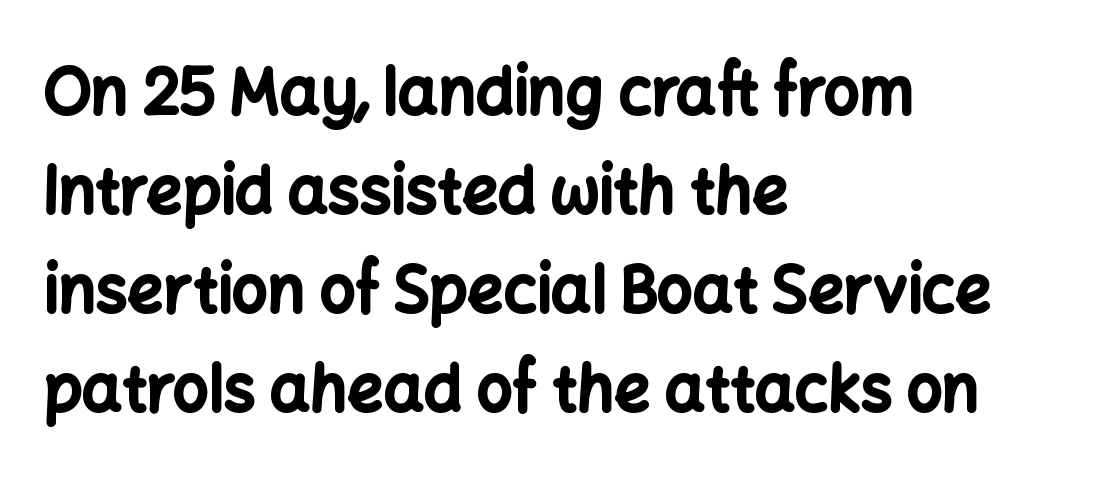
{"serif": "no", "italic": "no", "bold": "yes", "weight": "bold", "width": "normal", "stroke_contrast": "low", "x_height": "medium", "monospaced": "no", "underline": "no", "align": "left", "line_spacing": "normal", "line_spacing_ratio": 1.57, "letter_spacing": "normal", "letter_spacing_em": 0.0, "glyph_px": 63}
